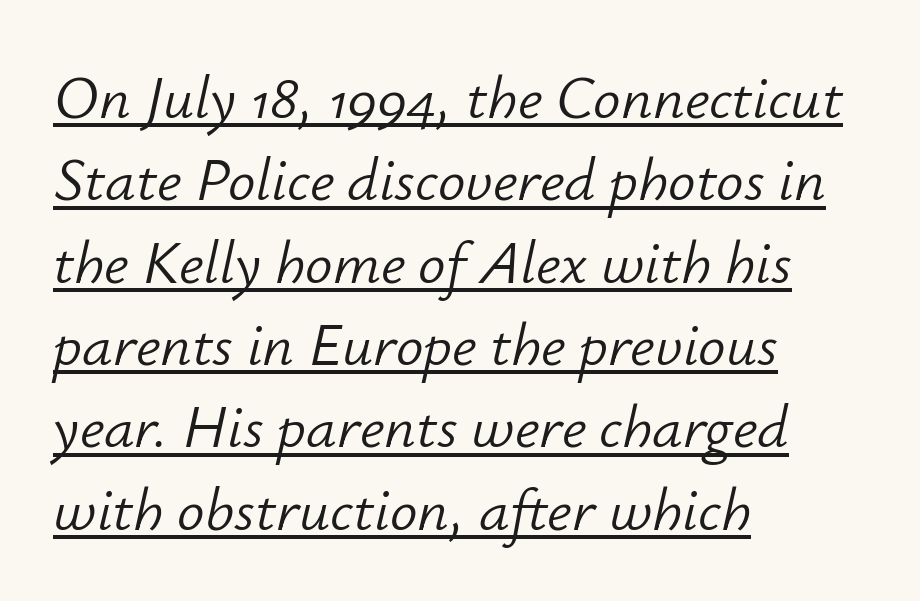
{"italic": "yes", "lean": "right", "slant_degrees": 12, "bold": "no", "weight": "light", "width": "normal", "stroke_contrast": "low", "x_height": "small", "monospaced": "no", "underline": "yes", "align": "left", "line_spacing": "normal", "line_spacing_ratio": 1.35, "letter_spacing": "normal", "letter_spacing_em": 0.0, "glyph_px": 61}
